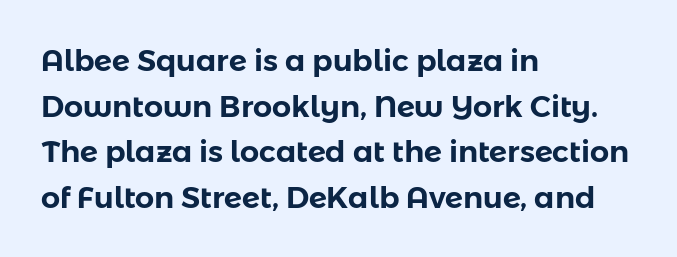
The image shows 30 px sans-serif type, upright; set left-aligned, normal line spacing (1.52x), normal letter spacing, not underlined; low stroke contrast and a medium x-height.
